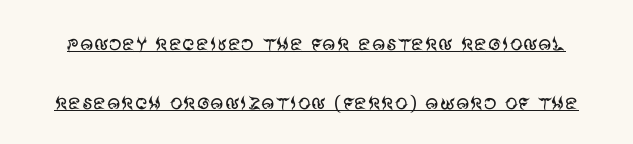
Q: Is the text bold? A: No.
Q: Is the text italic (slanted)? A: No, it is upright.
Q: Is the text underlined? A: Yes.
Q: Is the spacing between letters normal or unusually wide? A: Normal.
Q: Is the spacing between lines tight, normal or loose? A: Loose.
